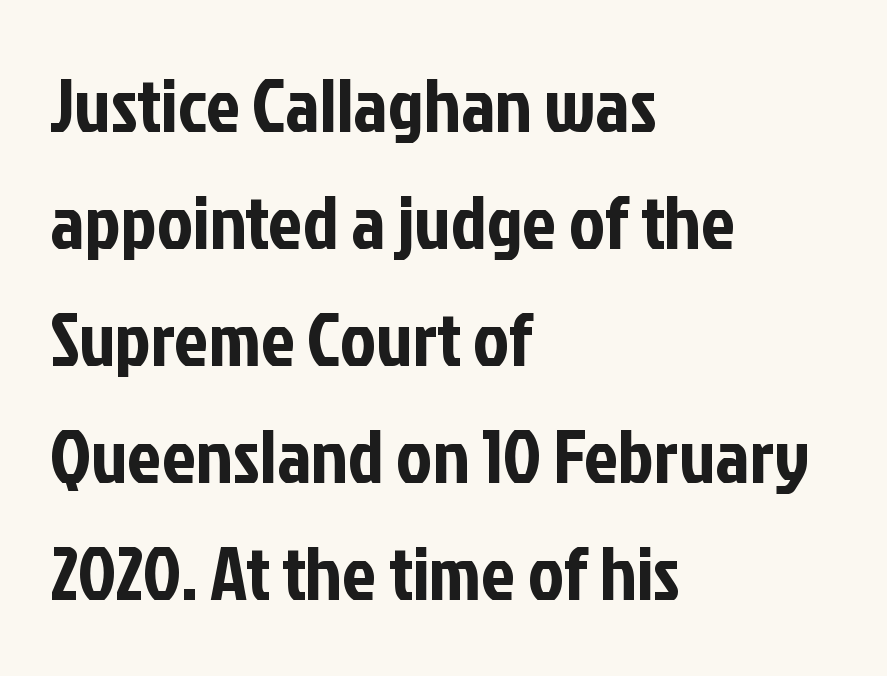
The image shows 76 px condensed sans-serif type, upright; set left-aligned, normal line spacing (1.54x), normal letter spacing, not underlined; low stroke contrast and a medium x-height.
